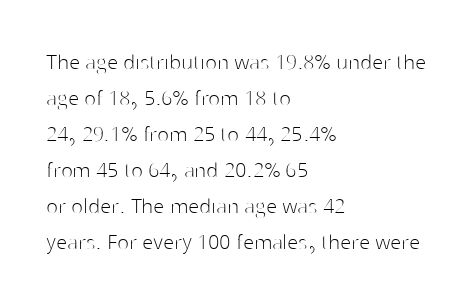
Q: Is the text bold? A: No.
Q: Is the text italic (slanted)? A: No, it is upright.
Q: Is the text underlined? A: No.
Q: How is the paragraph aligned? A: Left-aligned.
Q: Is the spacing between letters normal or unusually wide? A: Normal.
Q: Is the spacing between lines tight, normal or loose? A: Normal.
